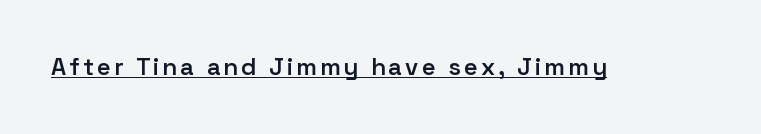
Q: Is the text bold? A: Semi-bold.
Q: Is the text italic (slanted)? A: No, it is upright.
Q: Is the text underlined? A: Yes.
